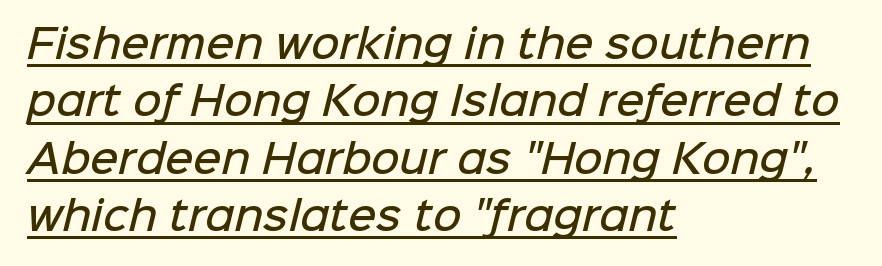
{"serif": "no", "bold": "semi", "weight": "semibold", "width": "normal", "stroke_contrast": "low", "x_height": "medium", "monospaced": "no", "underline": "yes", "align": "left", "line_spacing": "normal", "line_spacing_ratio": 1.47, "letter_spacing": "normal", "letter_spacing_em": 0.0, "glyph_px": 39}
